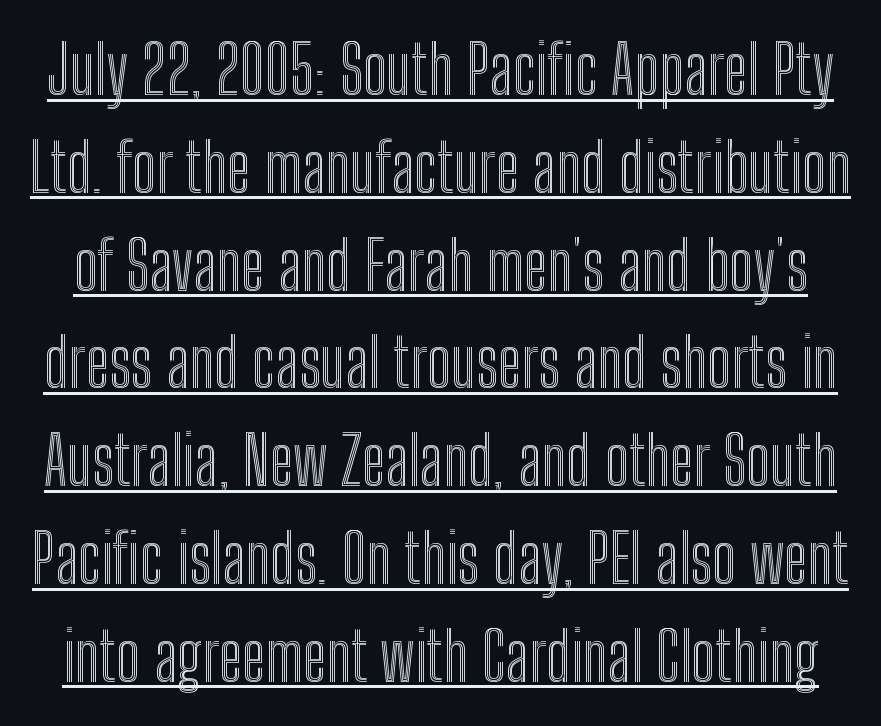
Q: Is the text italic (slanted)? A: No, it is upright.
Q: Is the text underlined? A: Yes.
Q: Is the spacing between letters normal or unusually wide? A: Normal.
Q: Is the spacing between lines tight, normal or loose? A: Normal.
Q: Width (condensed, normal, or wide)? A: Condensed.
Q: x-height? A: Medium.
Q: Monospaced? A: No.
